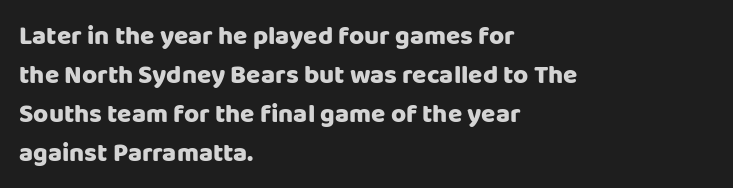
{"italic": "no", "underline": "no", "align": "left", "line_spacing": "normal", "line_spacing_ratio": 1.5, "letter_spacing": "normal", "letter_spacing_em": 0.0, "glyph_px": 26}
